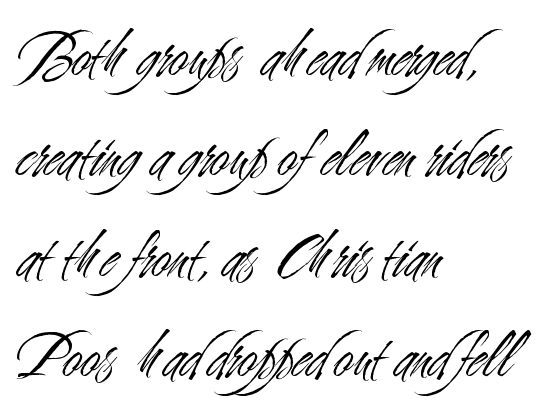
The image shows 67 px light, condensed sans-serif type; set left-aligned, normal line spacing (1.5x), normal letter spacing, not underlined; medium stroke contrast and a small x-height.
